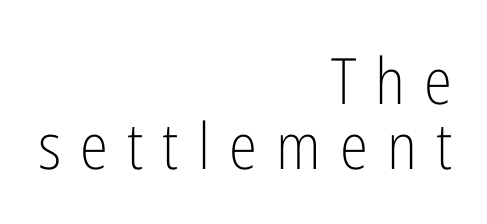
This is the regular roman posture of the typeface. The rendering uses a small line-height, squeezing the rows. The compositor pushed each line to the right boundary. The zone under the glyphs is completely vacant. The face used here is proportionally spaced, like ordinary book or web type.
